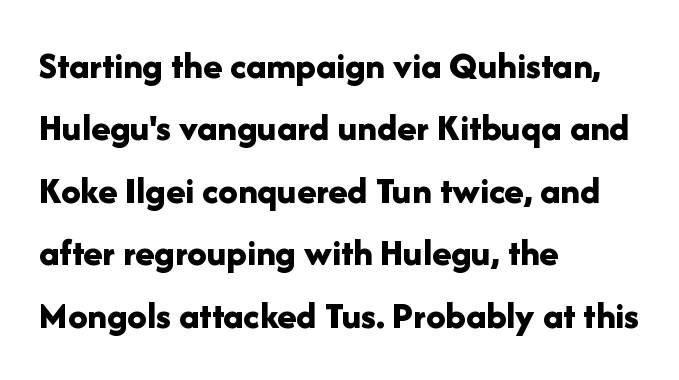
The image shows 39 px bold sans-serif type, upright; set left-aligned, normal line spacing (1.6x), normal letter spacing, not underlined; low stroke contrast and a medium x-height.
